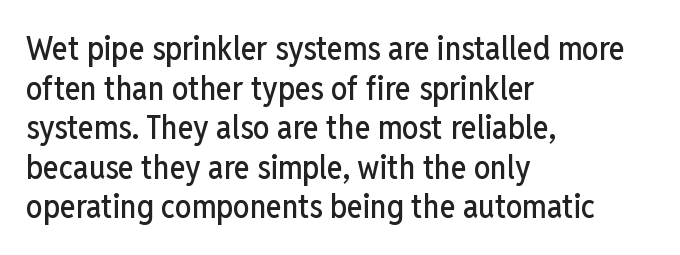
{"serif": "no", "italic": "no", "width": "condensed", "stroke_contrast": "low", "x_height": "medium", "monospaced": "no", "underline": "no", "align": "left", "line_spacing_ratio": 1.2, "letter_spacing": "normal", "letter_spacing_em": 0.0, "glyph_px": 33}
